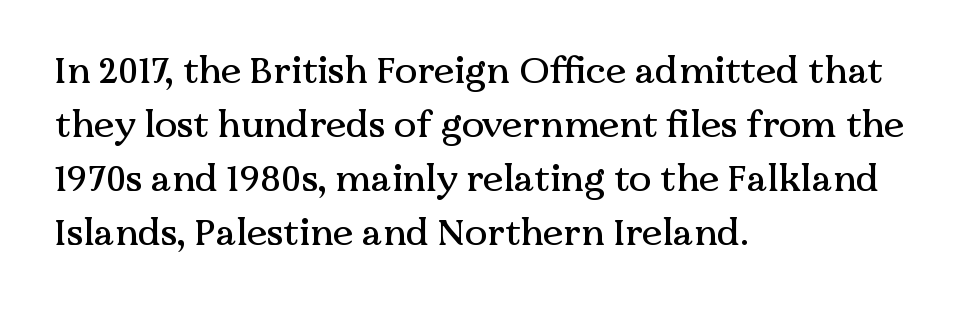
The image shows 37 px serif type, upright; set left-aligned, normal line spacing (1.46x), normal letter spacing, not underlined; medium stroke contrast and a medium x-height.
